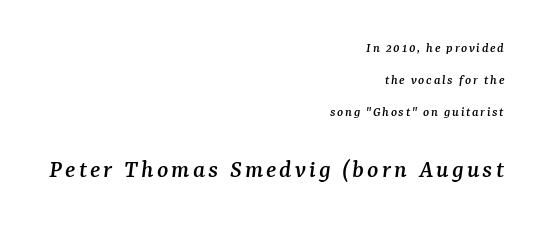
The face used here has a pronounced slope to its letters. Reading top to bottom, the characters get bigger at the block break. The string is rendered with underlining switched off. A student would call this right alignment; a typographer would say flush right, rag left. If you measured baseline to baseline, you'd find a long distance.
